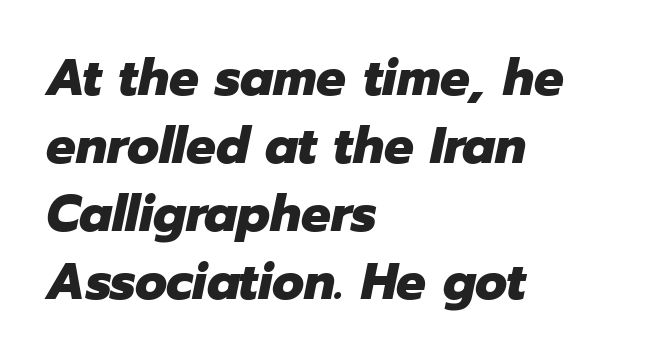
The image shows 52 px heavy type, italic (leaning right); set left-aligned, normal line spacing (1.31x), normal letter spacing, not underlined; low stroke contrast and a medium x-height.
